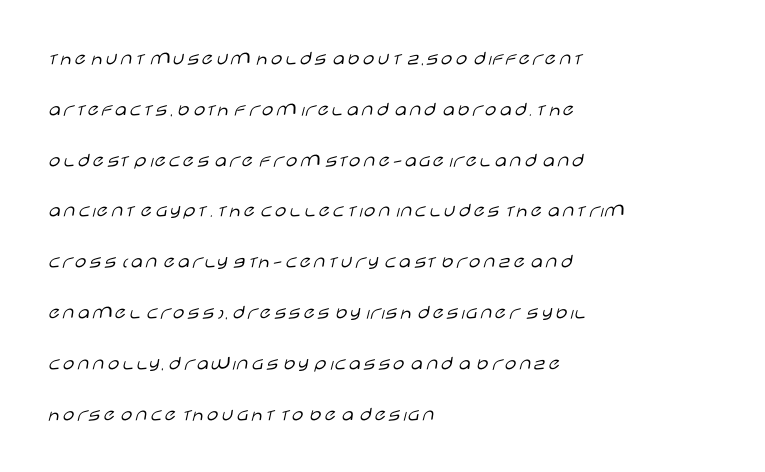
Nobody drew a line under any word here. Stroke thickness stays within the range of a standard reading face or lighter. Is the block centered? No — it sits flush against the left margin. Compared with typical body copy, the letter spacing here is the same.
